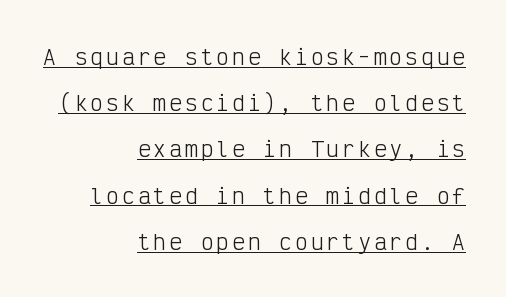
Q: Is the text bold? A: No.
Q: Is the text italic (slanted)? A: No, it is upright.
Q: Is the text underlined? A: Yes.
Q: How is the paragraph aligned? A: Right-aligned.
Q: Is the spacing between lines tight, normal or loose? A: Loose.
